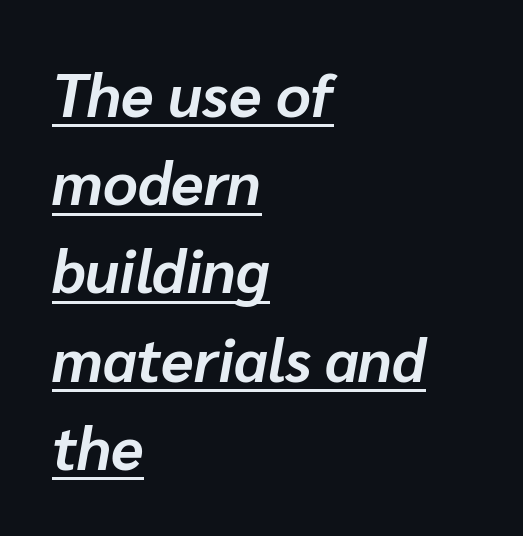
Q: Is the text bold? A: Yes.
Q: Is the text italic (slanted)? A: Yes, it leans right by about 10 degrees.
Q: Is the text underlined? A: Yes.
Q: How is the paragraph aligned? A: Left-aligned.
Q: Is the spacing between letters normal or unusually wide? A: Normal.
Q: Is the spacing between lines tight, normal or loose? A: Normal.
Q: Width (condensed, normal, or wide)? A: Normal.
Q: Stroke contrast? A: Low.
Q: x-height? A: Medium.
Q: Monospaced? A: No.
